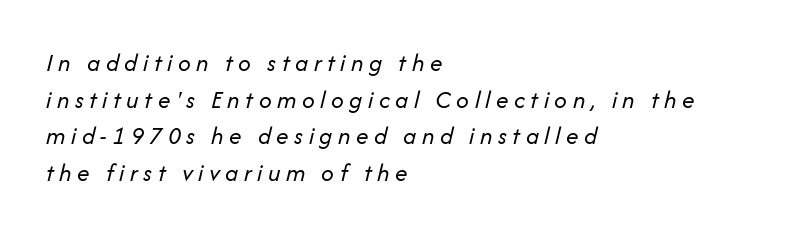
{"italic": "yes", "lean": "right", "slant_degrees": 14, "bold": "no", "underline": "no", "align": "left", "line_spacing": "normal", "line_spacing_ratio": 1.47, "letter_spacing": "wide", "letter_spacing_em": 0.22, "glyph_px": 25}
